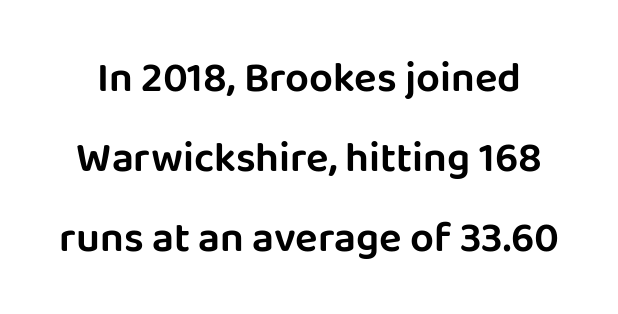
Q: Is the text italic (slanted)? A: No, it is upright.
Q: Is the typeface a serif or a sans-serif typeface? A: Sans-serif.
Q: Is the text underlined? A: No.
Q: Is the spacing between letters normal or unusually wide? A: Normal.
Q: Is the spacing between lines tight, normal or loose? A: Loose.
Q: Width (condensed, normal, or wide)? A: Normal.
Q: Stroke contrast? A: Low.
Q: x-height? A: Large.
Q: Monospaced? A: No.
